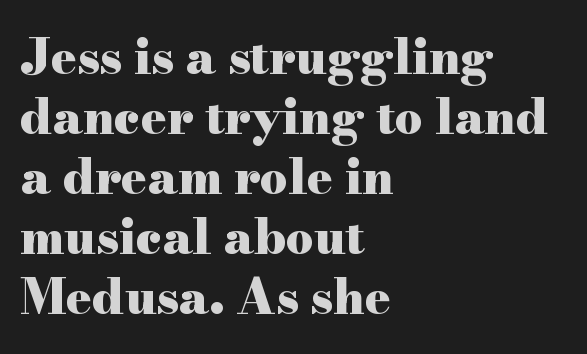
{"serif": "yes", "italic": "no", "bold": "yes", "weight": "heavy", "width": "wide", "stroke_contrast": "high", "x_height": "small", "monospaced": "no", "underline": "no", "align": "left", "line_spacing": "normal", "line_spacing_ratio": 1.25, "letter_spacing": "normal", "letter_spacing_em": 0.0, "glyph_px": 48}
